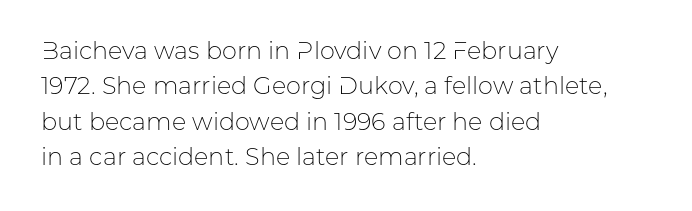
Q: Is the text bold? A: No.
Q: Is the text italic (slanted)? A: No, it is upright.
Q: Is the text underlined? A: No.
Q: How is the paragraph aligned? A: Left-aligned.
Q: Is the spacing between letters normal or unusually wide? A: Normal.
Q: Is the spacing between lines tight, normal or loose? A: Normal.
